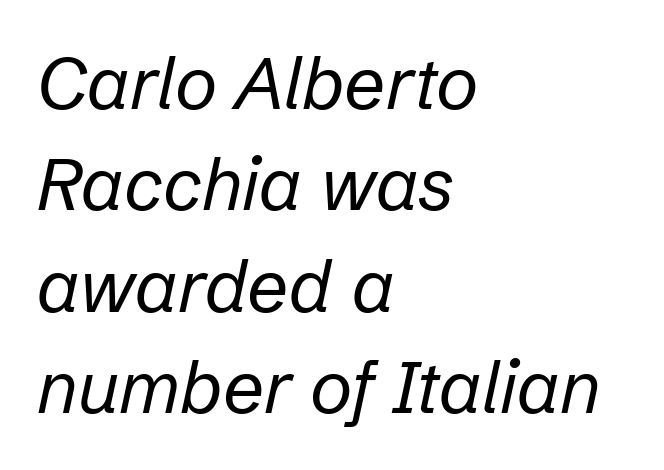
{"italic": "yes", "lean": "right", "slant_degrees": 12, "bold": "no", "weight": "regular", "width": "normal", "stroke_contrast": "low", "x_height": "medium", "monospaced": "no", "underline": "no", "align": "left", "line_spacing": "normal", "line_spacing_ratio": 1.39, "letter_spacing": "normal", "letter_spacing_em": 0.0, "glyph_px": 73}
